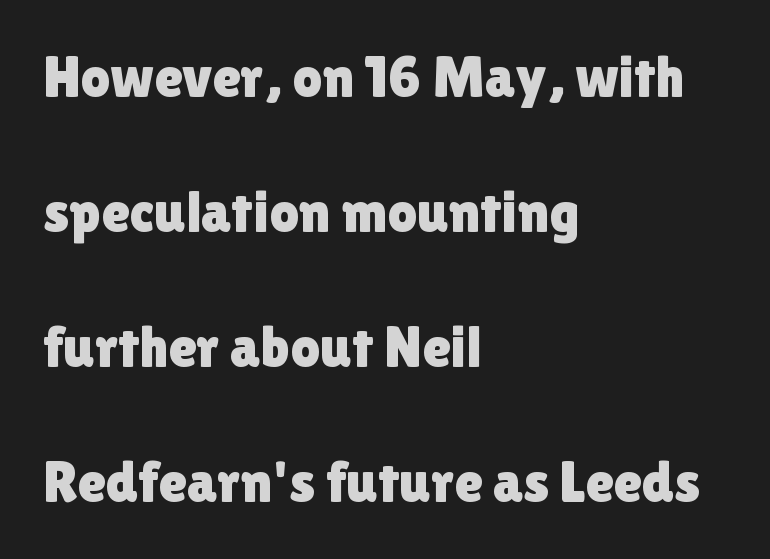
The specimen omits any rule beneath the text block's lines. These lines stack with their left ends in a neat column. Compared with typical paragraphs, the rows here are farther apart. The face used here is proportionally spaced, like ordinary book or web type. The text was rendered using a sans face with plain stroke endings.
